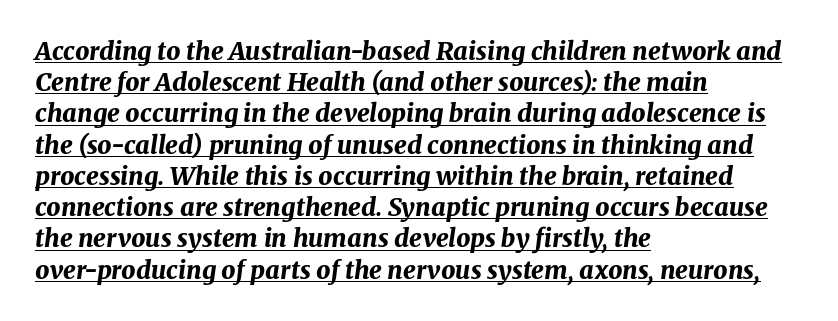
{"italic": "yes", "lean": "right", "slant_degrees": 8, "bold": "yes", "underline": "yes", "align": "left", "line_spacing": "normal", "line_spacing_ratio": 1.25, "letter_spacing": "normal", "letter_spacing_em": 0.0, "glyph_px": 25}
